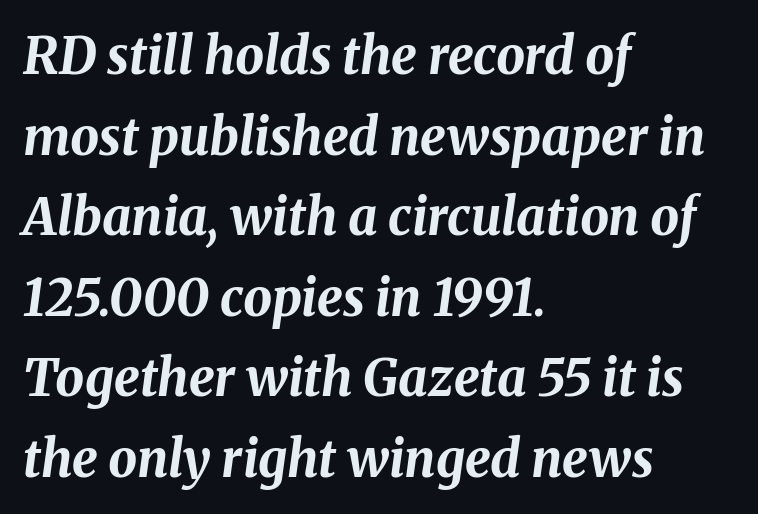
Letter spacing: default. The face used here is proportionally spaced, like ordinary book or web type. Plenty of ink on the page — the face is bold. Layout note: lines flush left. The vertical gap from one line to the next is medium. Rule under the text: the space is simply empty.
